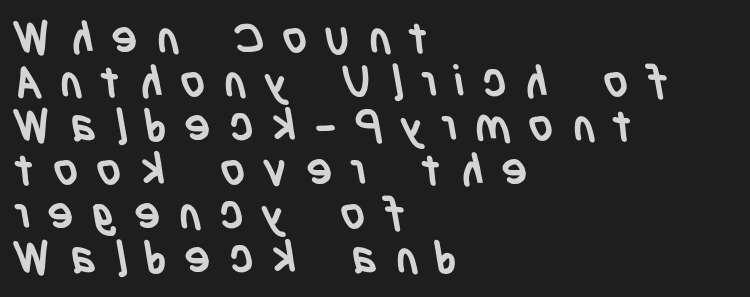
The letterforms stand isolated, each surrounded by extra space. Proportional: the letters do not fall into vertical columns. A bare baseline throughout the passage. These lines carry a lot of weight — the face is fully bold.
